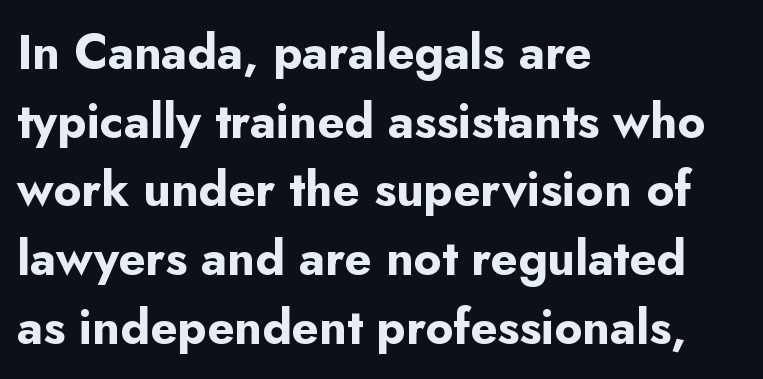
Glyph-to-glyph distance matches everyday printed text. Varying glyph widths throughout — classic text-font behaviour. Every row of glyphs begins at an identical x-position on the left. This is roman type, the default non-slanted kind. Serifs: no, the terminals of the letterforms are clean. What's the leading like? Ordinary, nothing unusual.
